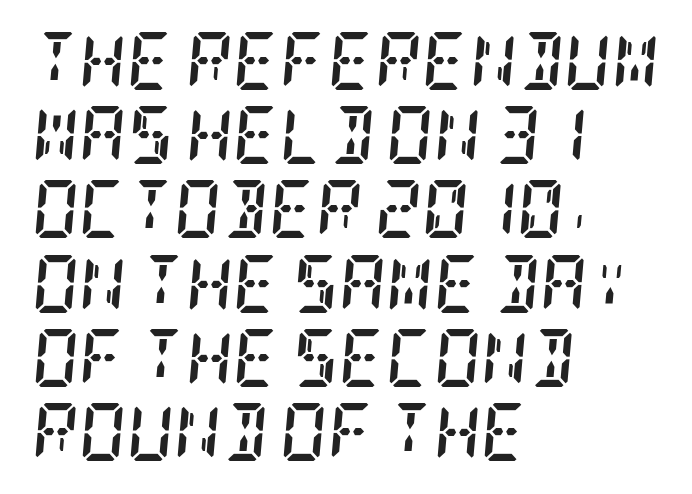
{"serif": "yes", "italic": "yes", "lean": "right", "slant_degrees": 5, "bold": "yes", "weight": "semibold", "width": "condensed", "stroke_contrast": "low", "x_height": "large", "underline": "no", "align": "left", "line_spacing": "normal", "line_spacing_ratio": 1.28, "letter_spacing": "normal", "letter_spacing_em": 0.0, "glyph_px": 58}
